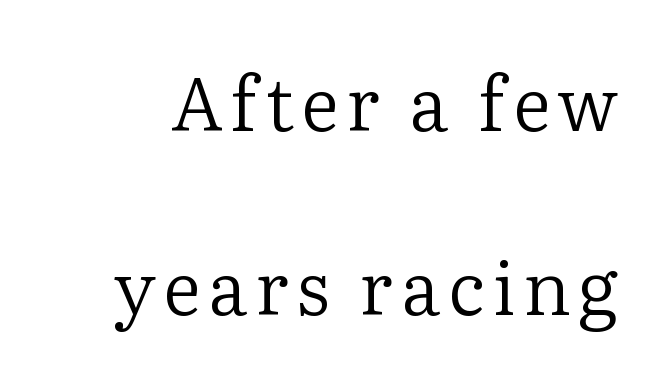
{"serif": "yes", "italic": "no", "bold": "no", "weight": "regular", "width": "normal", "stroke_contrast": "low", "x_height": "medium", "monospaced": "no", "underline": "no", "line_spacing": "loose", "line_spacing_ratio": 2.45, "glyph_px": 75}
